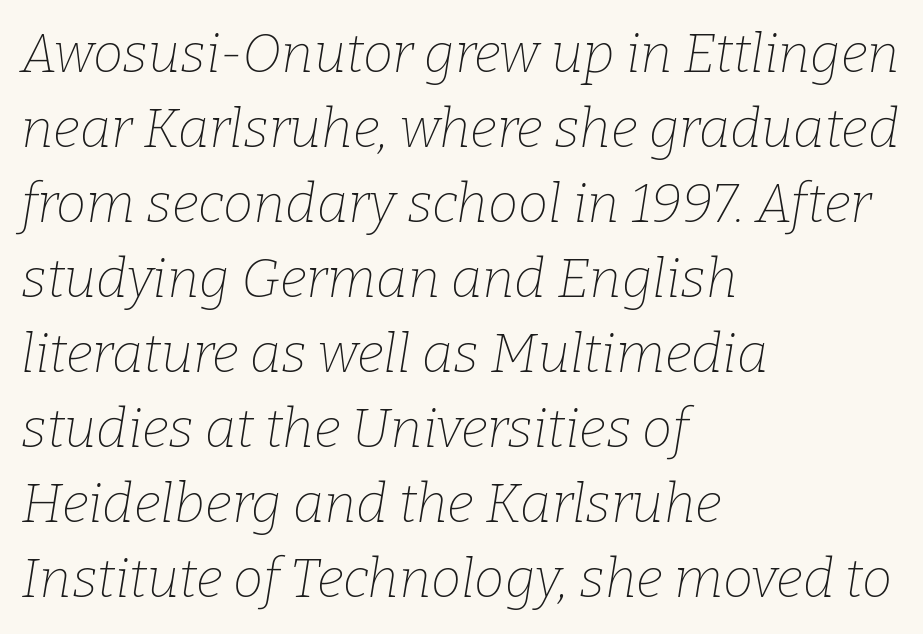
The image shows 54 px thin serif type, italic (leaning right); set left-aligned, normal line spacing (1.39x), normal letter spacing, not underlined; low stroke contrast and a medium x-height.
